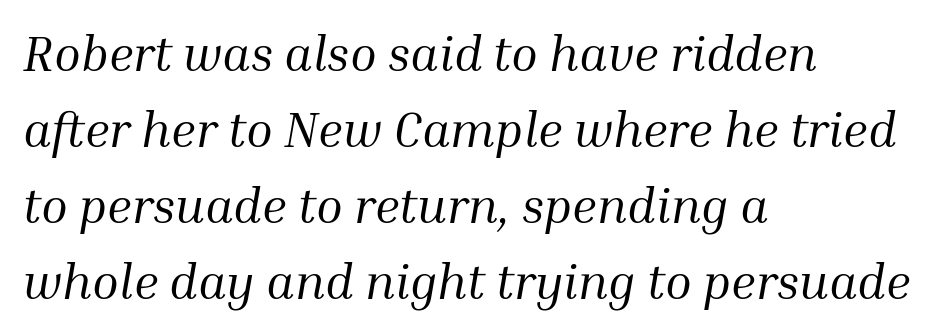
The image shows 49 px regular-weight serif type, italic (leaning right); set left-aligned, normal line spacing (1.55x), normal letter spacing, not underlined; medium stroke contrast and a medium x-height.
